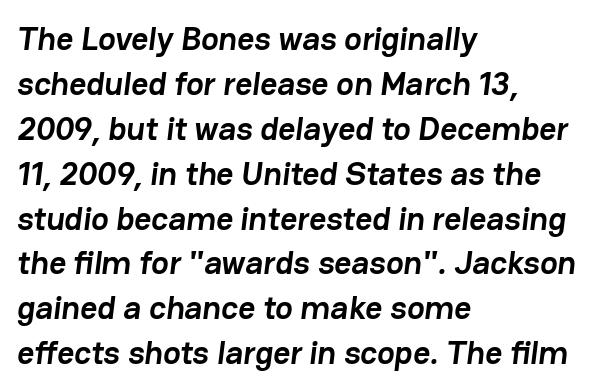
{"serif": "no", "bold": "yes", "weight": "semibold", "width": "normal", "stroke_contrast": "low", "x_height": "medium", "monospaced": "no", "underline": "no", "align": "left", "line_spacing": "normal", "line_spacing_ratio": 1.36, "letter_spacing": "normal", "letter_spacing_em": 0.0, "glyph_px": 33}
